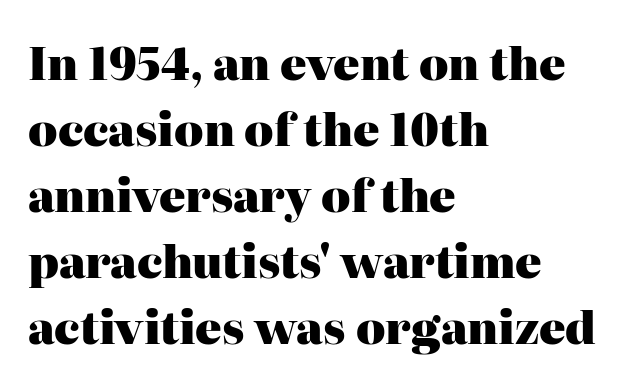
Q: Is the text bold? A: Yes.
Q: Is the text italic (slanted)? A: No, it is upright.
Q: Is the typeface a serif or a sans-serif typeface? A: Serif.
Q: Is the text underlined? A: No.
Q: How is the paragraph aligned? A: Left-aligned.
Q: Is the spacing between letters normal or unusually wide? A: Normal.
Q: Is the spacing between lines tight, normal or loose? A: Normal.
Q: Width (condensed, normal, or wide)? A: Normal.
Q: Stroke contrast? A: High.
Q: x-height? A: Medium.
Q: Monospaced? A: No.
